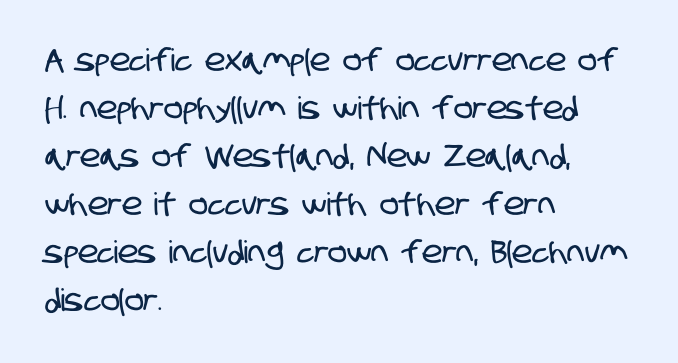
Descenders hang freely into open space. Spacing verdict: proportional, widths tailored to each character. Unlike a traditional serif, this face leaves its strokes unadorned. What stands out about the letter spacing? Nothing — it is the standard amount. The paragraph shown leans on its left margin. If you measured baseline to baseline, you'd find a middling distance.
